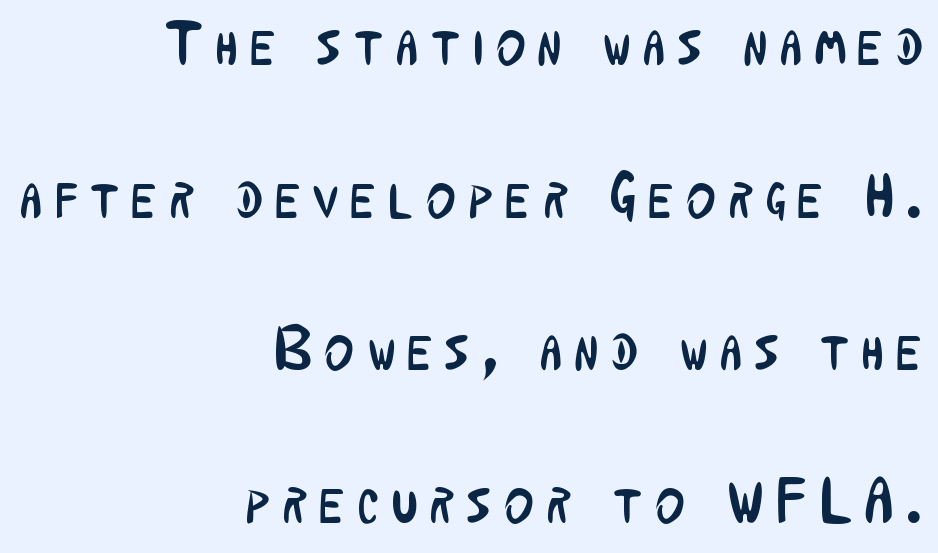
Underline: absent. Weight class: somewhere from thin through regular. Observe the absence of serifs on each vertical stroke in this sample. Proportional: the letters do not fall into vertical columns.
